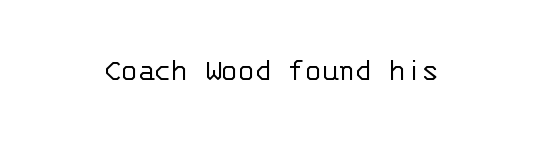
{"serif": "no", "italic": "no", "bold": "no", "weight": "light", "width": "normal", "stroke_contrast": "low", "x_height": "large", "monospaced": "yes", "underline": "no", "letter_spacing": "normal", "letter_spacing_em": 0.0, "glyph_px": 34}
